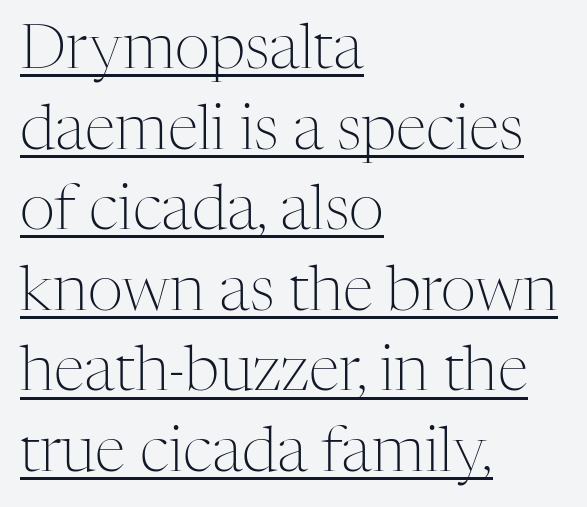
The image shows 62 px light serif type, upright; set left-aligned, normal line spacing (1.3x), normal letter spacing, underlined; medium stroke contrast and a medium x-height.
